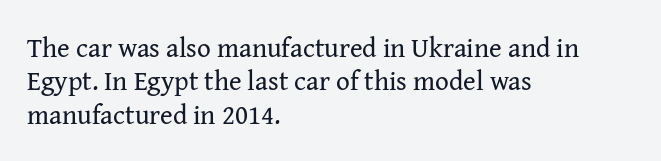
No letter is thick-stroked: the sample isn't bold. This rendering leaves character spacing at its baseline value. A bare baseline throughout the passage. Line beginnings align vertically; line endings do not. This sample uses an upright cut, with every glyph sitting square on the baseline.
